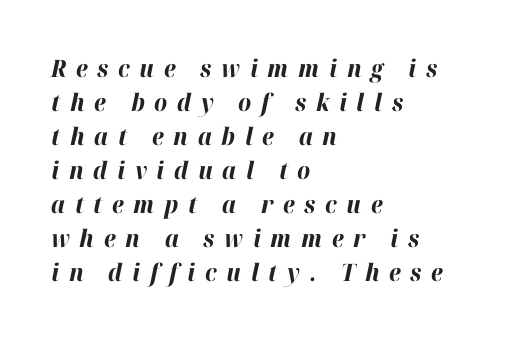
If you measured baseline to baseline, you'd find a middling distance. Typeset ragged right — the left edge is the straight one. In terms of letterspacing, this is a distinctly airy, spread setting. The space beneath each line is pristine and unruled. The characters look thick and weighty, a clear bold. The passage shown leans; its letterforms are oblique.
